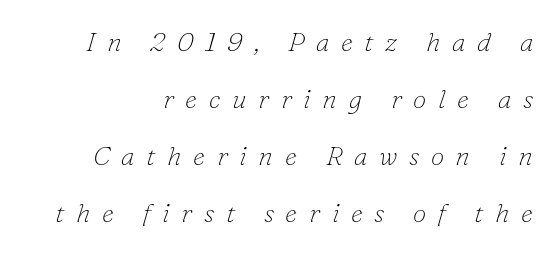
The image shows 27 px text type, italic (leaning right); set loose line spacing (2.11x), unusually wide letter spacing (+0.43 em), not underlined.
